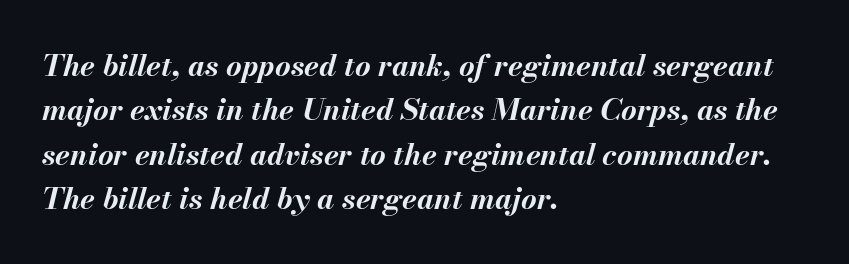
{"italic": "yes", "lean": "right", "slant_degrees": 13, "bold": "yes", "weight": "bold", "width": "normal", "stroke_contrast": "medium", "x_height": "small", "monospaced": "no", "underline": "no", "align": "left", "line_spacing": "normal", "line_spacing_ratio": 1.48, "letter_spacing": "normal", "letter_spacing_em": 0.0, "glyph_px": 30}
